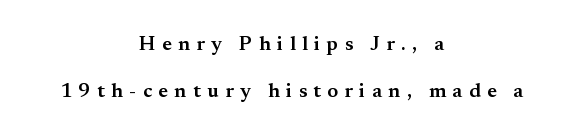
Plain, unruled lines of type. Reading down the block, each line starts at a different indent, mirrored at its end. A typesetter would call this heavily tracked-out type. Ascenders rise straight up at ninety degrees. A semibold gives these letters moderate extra thickness, short of bold.
